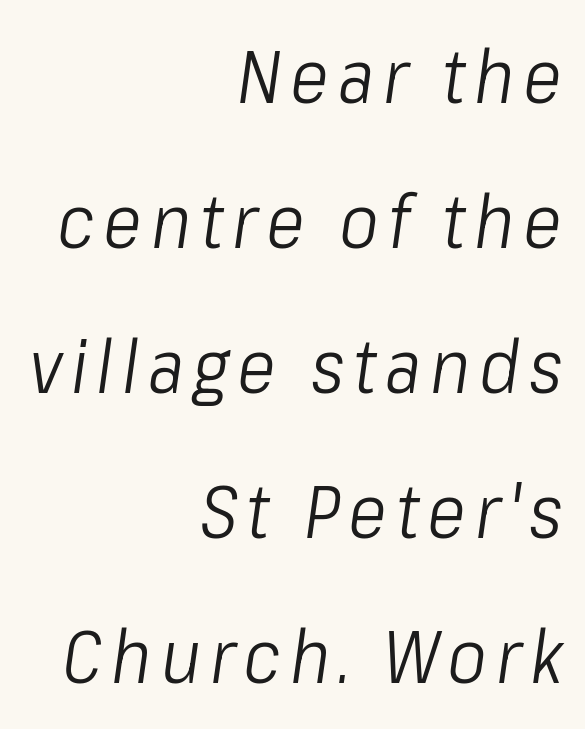
Weight class: somewhere from thin through regular. Does the leading feel generous? Absolutely, it's lavish. A bare baseline throughout the passage. One-word summary of the alignment: right.
